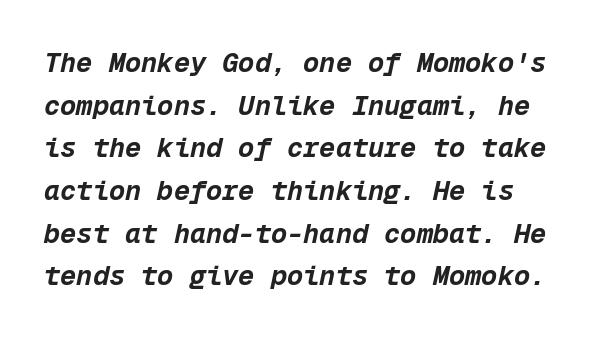
Q: Is the text bold? A: Yes.
Q: Is the text italic (slanted)? A: Yes, it leans right by about 12 degrees.
Q: Is the text underlined? A: No.
Q: Is the spacing between letters normal or unusually wide? A: Normal.
Q: Is the spacing between lines tight, normal or loose? A: Normal.
